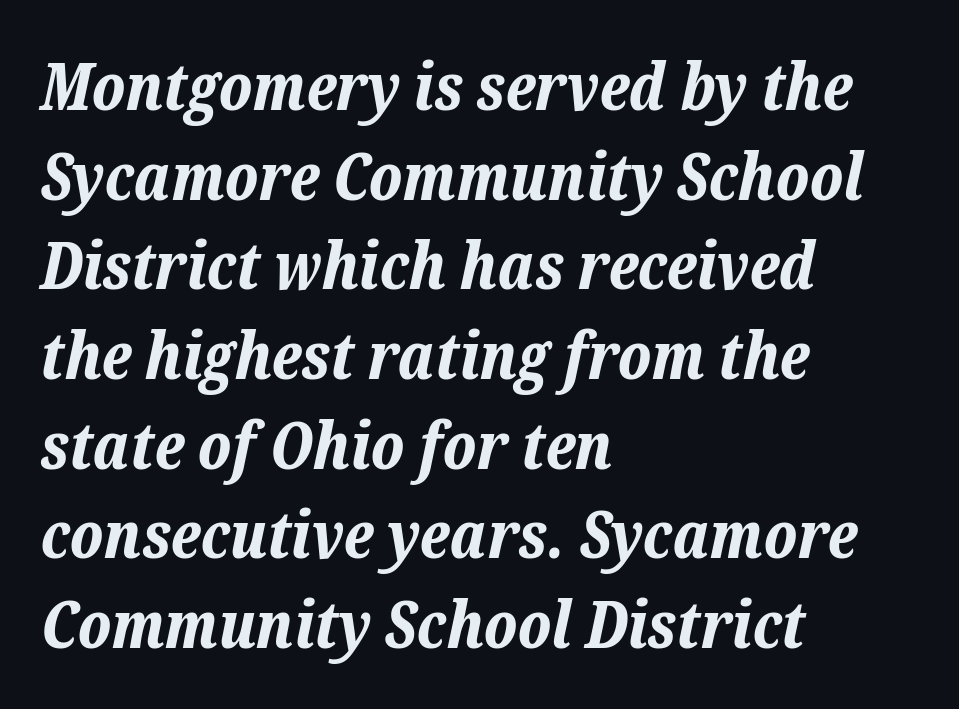
This rendering uses left alignment, leaving the right contour irregular. The face used here is proportionally spaced, like ordinary book or web type. The line-height multiplier appears to be the usual default. Just letters on the line, the space beneath them empty.
